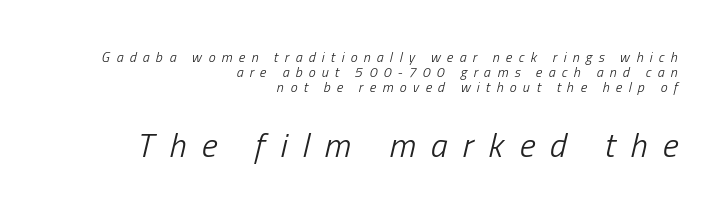
Weight class: somewhere from thin through regular. Here the designer chose a conventional face with non-uniform glyph widths. Very little white space separates one row of letters from the next. The line texture is sparse and dotted thanks to wide tracking. Beneath every word, the page is bare. A student would call this right alignment; a typographer would say flush right, rag left.
